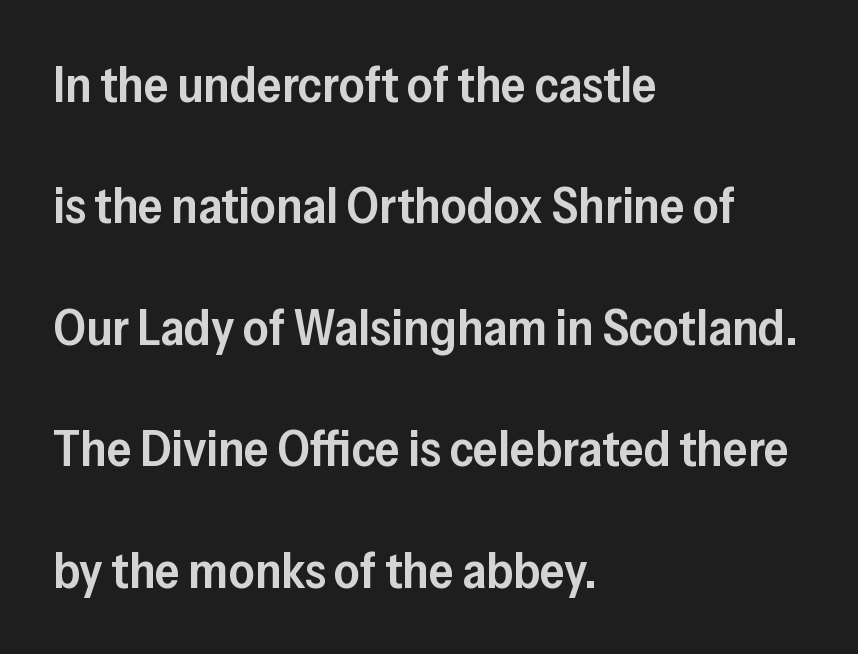
{"serif": "no", "italic": "no", "bold": "semi", "weight": "semibold", "width": "normal", "stroke_contrast": "low", "x_height": "medium", "monospaced": "no", "underline": "no", "align": "left", "line_spacing": "loose", "line_spacing_ratio": 2.43, "letter_spacing": "normal", "letter_spacing_em": 0.0, "glyph_px": 50}
